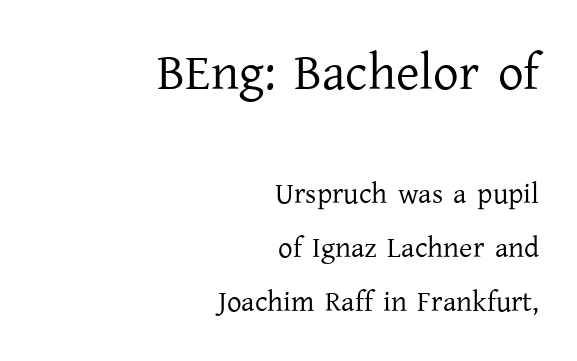
The image shows 51 px regular-weight serif type, upright; set right-aligned, line spacing 1.86x, normal letter spacing, not underlined; the first (top) block is 1.76x larger; low stroke contrast and a medium x-height.
